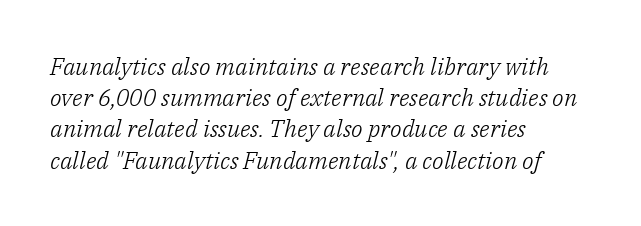
The image shows 24 px text type, italic (leaning right); set left-aligned, normal line spacing (1.3x), normal letter spacing, not underlined.
